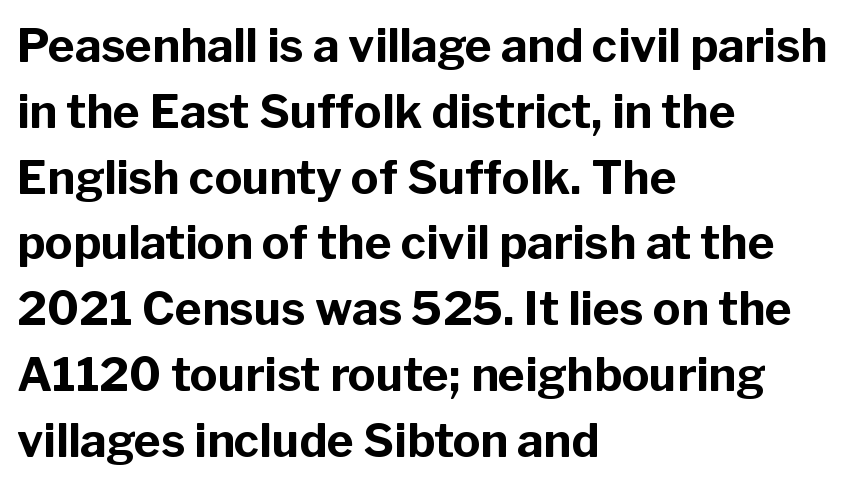
Q: Is the text bold? A: Yes.
Q: Is the text italic (slanted)? A: No, it is upright.
Q: Is the typeface a serif or a sans-serif typeface? A: Sans-serif.
Q: Is the text underlined? A: No.
Q: How is the paragraph aligned? A: Left-aligned.
Q: Is the spacing between letters normal or unusually wide? A: Normal.
Q: Is the spacing between lines tight, normal or loose? A: Normal.
Q: Width (condensed, normal, or wide)? A: Normal.
Q: Stroke contrast? A: Low.
Q: x-height? A: Medium.
Q: Monospaced? A: No.
